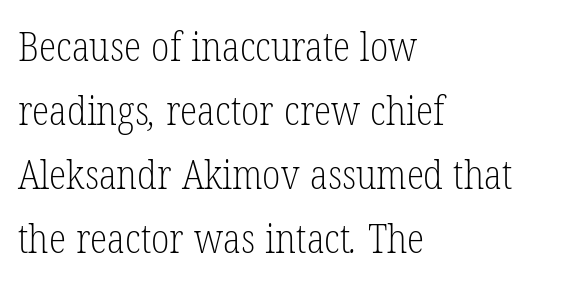
Stem width sits at or under what a default text font uses. The gaps between neighbouring characters are ordinary and unremarkable. The letters carry serifs — small finishing strokes at the ends of their stems. The typesetter chose a ragged-right arrangement here. Normally led — the rows are evenly, conventionally spaced.
